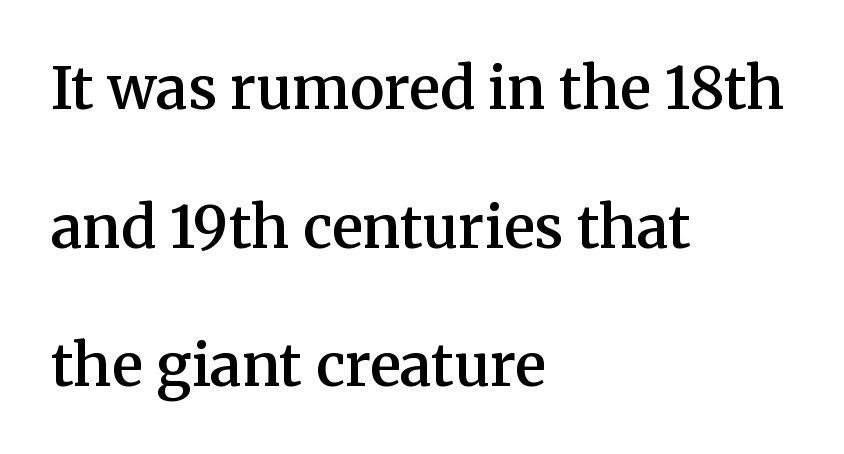
{"serif": "yes", "italic": "no", "bold": "semi", "weight": "semibold", "width": "normal", "stroke_contrast": "medium", "x_height": "medium", "monospaced": "no", "underline": "no", "align": "left", "line_spacing": "loose", "line_spacing_ratio": 2.39, "letter_spacing": "normal", "letter_spacing_em": 0.0, "glyph_px": 58}
